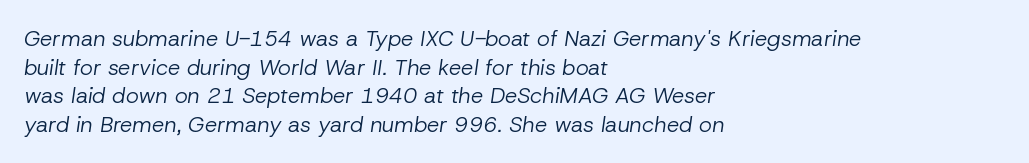
The image shows 22 px text type, italic (leaning right); set left-aligned, normal line spacing (1.3x), normal letter spacing, not underlined.
